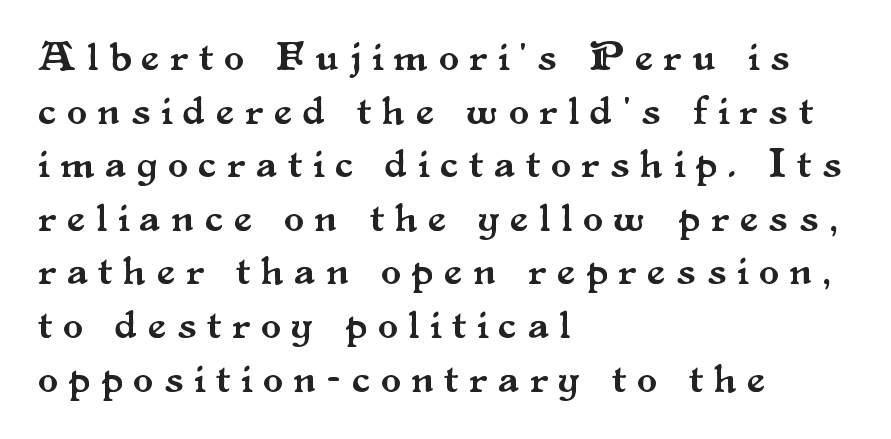
Q: Is the text italic (slanted)? A: No, it is upright.
Q: Is the typeface a serif or a sans-serif typeface? A: Serif.
Q: Is the text underlined? A: No.
Q: How is the paragraph aligned? A: Left-aligned.
Q: Is the spacing between letters normal or unusually wide? A: Unusually wide.
Q: Is the spacing between lines tight, normal or loose? A: Normal.
Q: Width (condensed, normal, or wide)? A: Normal.
Q: Stroke contrast? A: Medium.
Q: x-height? A: Small.
Q: Monospaced? A: No.
